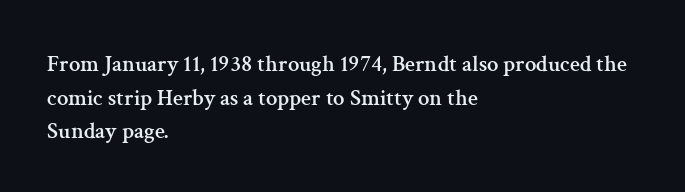
Notice how the passage keeps a crisp vertical edge on the left only. Ascenders rise straight up at ninety degrees. The passage shown is not underscored anywhere. Tracking value appears to be zero — textbook default spacing.
